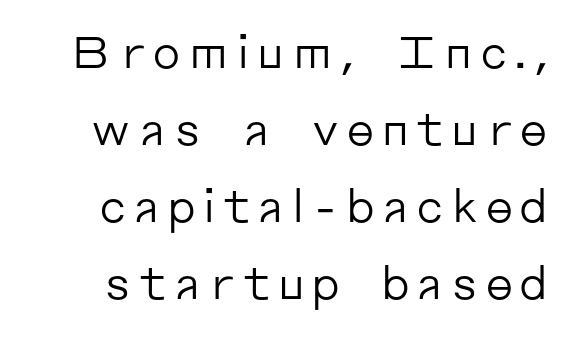
The image shows 45 px regular-weight sans-serif type, upright; set line spacing 1.71x, not underlined; low stroke contrast and a medium x-height.
